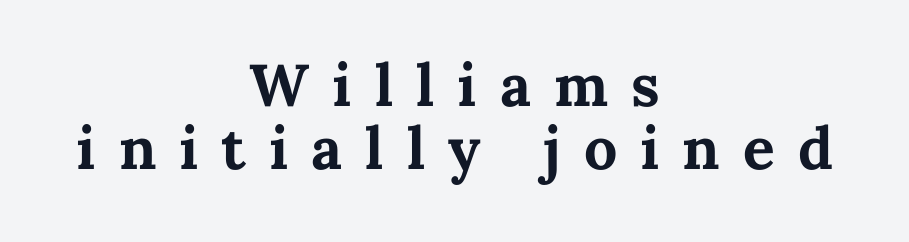
{"italic": "no", "bold": "yes", "weight": "bold", "width": "normal", "stroke_contrast": "medium", "x_height": "medium", "monospaced": "no", "underline": "no", "align": "center", "line_spacing": "tight", "line_spacing_ratio": 1.06, "letter_spacing": "wide", "letter_spacing_em": 0.39, "glyph_px": 59}
